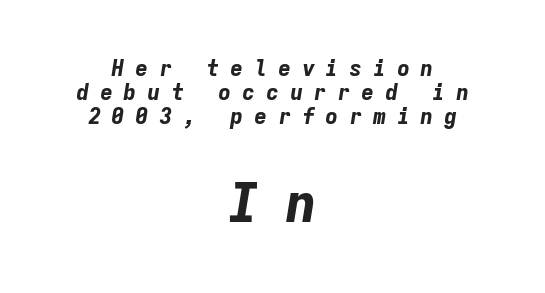
{"italic": "yes", "lean": "right", "slant_degrees": 9, "bold": "yes", "weight": "bold", "width": "normal", "stroke_contrast": "low", "x_height": "medium", "monospaced": "yes", "underline": "no", "align": "center", "line_spacing": "tight", "line_spacing_ratio": 1.09, "letter_spacing": "wide", "letter_spacing_em": 0.48, "larger_block": "second", "size_ratio": 2.45, "glyph_px": 54}
